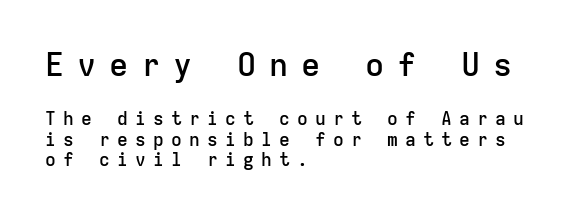
This is sans-serif lettering, the kind often seen on screens and signage. Italic? Not at all — the glyphs are vertical. The sample has been set in demibold, a notch under bold. Honestly, there is no underline to notice here at all. In terms of leading, this rendering errs on the cramped side.
